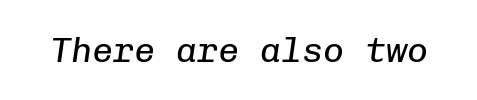
The image shows 35 px regular-weight type, italic (leaning right), monospaced; set normal letter spacing, not underlined; low stroke contrast and a medium x-height.
